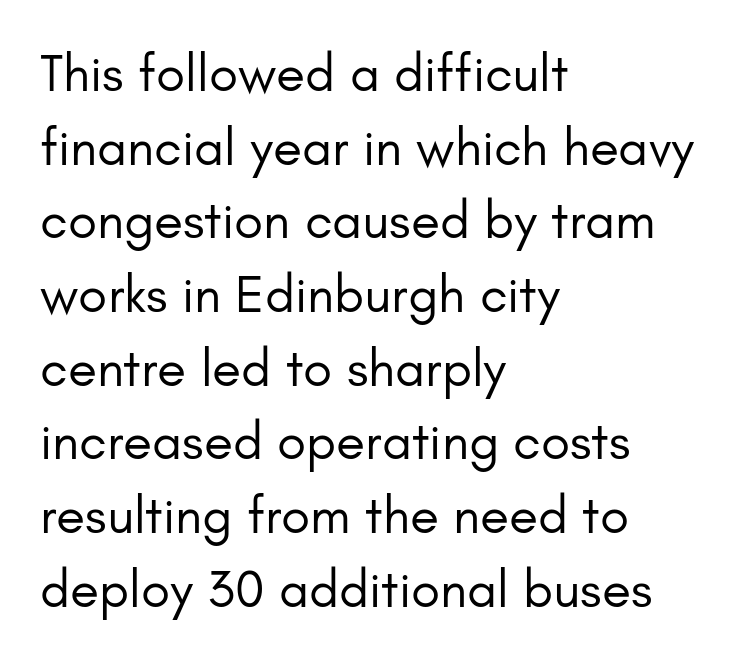
The image shows 53 px regular-weight sans-serif type, upright; set left-aligned, normal line spacing (1.39x), normal letter spacing, not underlined; low stroke contrast and a small x-height.
